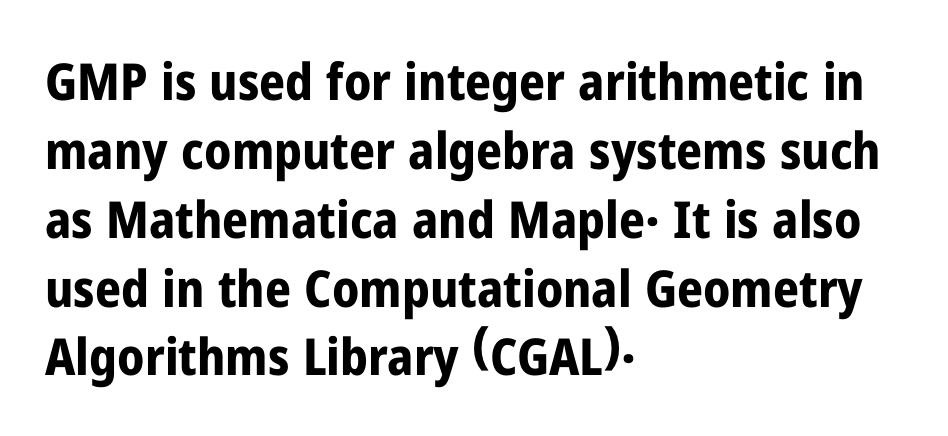
Q: Is the text bold? A: Yes.
Q: Is the text italic (slanted)? A: No, it is upright.
Q: Is the typeface a serif or a sans-serif typeface? A: Sans-serif.
Q: Is the text underlined? A: No.
Q: How is the paragraph aligned? A: Left-aligned.
Q: Is the spacing between letters normal or unusually wide? A: Normal.
Q: Is the spacing between lines tight, normal or loose? A: Normal.
Q: Width (condensed, normal, or wide)? A: Condensed.
Q: Stroke contrast? A: Low.
Q: x-height? A: Medium.
Q: Monospaced? A: No.
